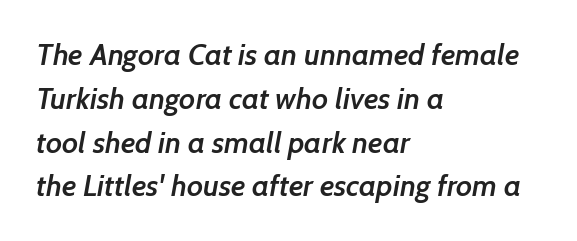
The image shows 30 px semibold sans-serif type; set left-aligned, normal line spacing (1.46x), normal letter spacing, not underlined; low stroke contrast and a medium x-height.
